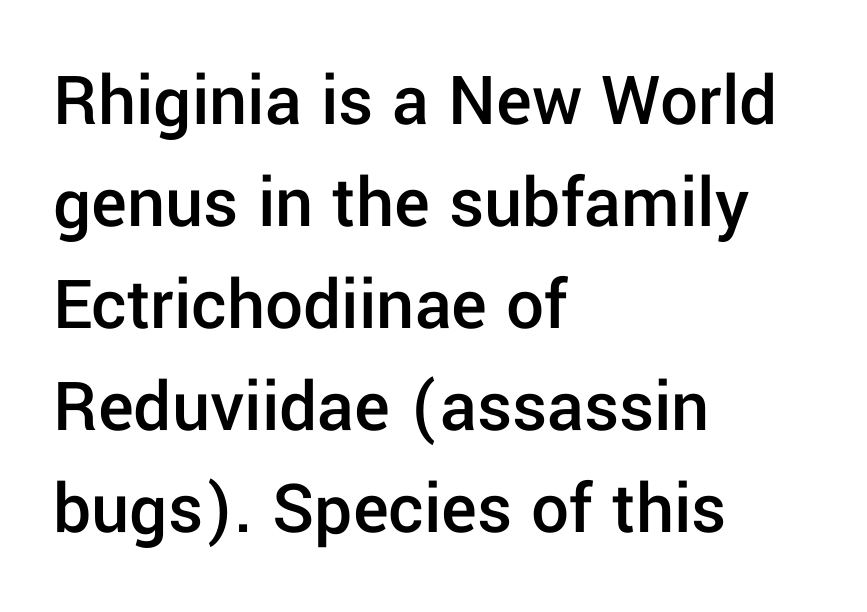
Q: Is the text bold? A: Semi-bold.
Q: Is the text italic (slanted)? A: No, it is upright.
Q: Is the typeface a serif or a sans-serif typeface? A: Sans-serif.
Q: Is the text underlined? A: No.
Q: How is the paragraph aligned? A: Left-aligned.
Q: Is the spacing between letters normal or unusually wide? A: Normal.
Q: Is the spacing between lines tight, normal or loose? A: Normal.
Q: Width (condensed, normal, or wide)? A: Normal.
Q: Stroke contrast? A: Low.
Q: x-height? A: Medium.
Q: Monospaced? A: No.
